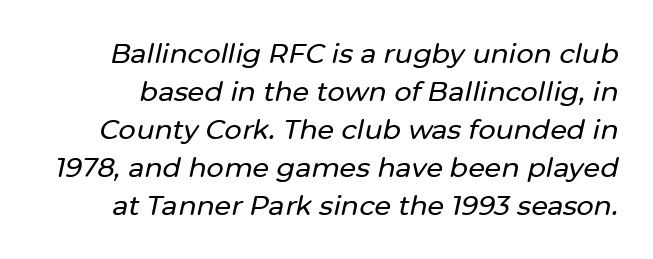
The image shows 27 px text type, italic (leaning right); set normal line spacing (1.41x), normal letter spacing, not underlined.
